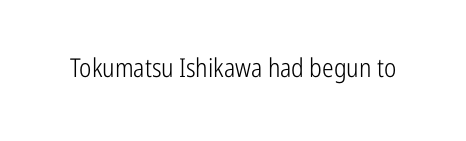
Q: Is the text bold? A: No.
Q: Is the text italic (slanted)? A: No, it is upright.
Q: Is the text underlined? A: No.
Q: Is the spacing between letters normal or unusually wide? A: Normal.
